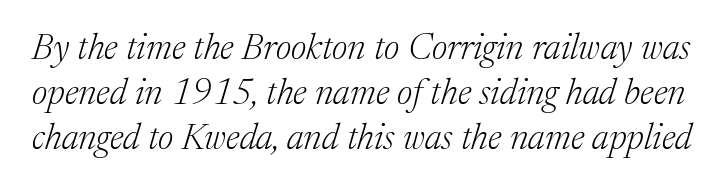
Q: Is the text bold? A: No.
Q: Is the text italic (slanted)? A: Yes, it leans right by about 17 degrees.
Q: Is the typeface a serif or a sans-serif typeface? A: Serif.
Q: Is the text underlined? A: No.
Q: Is the spacing between letters normal or unusually wide? A: Normal.
Q: Is the spacing between lines tight, normal or loose? A: Normal.
Q: Width (condensed, normal, or wide)? A: Normal.
Q: Stroke contrast? A: Medium.
Q: x-height? A: Medium.
Q: Monospaced? A: No.
